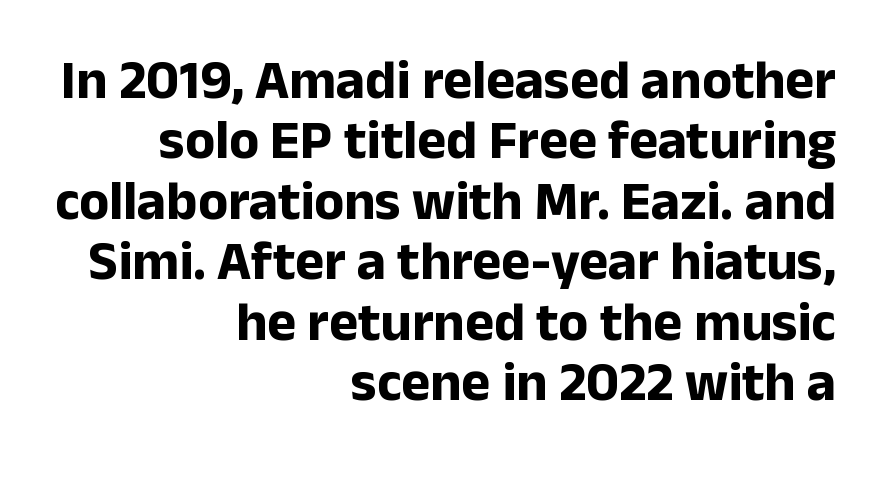
The setting favours the right margin, as signatures and pull-quotes sometimes do. A dark, heavy texture on the line: the type is bold. Grotesque or geometric, the face here clearly has no serifs. Notice how the stems are strictly vertical — no italics here. Has an underline been added? It has not.
